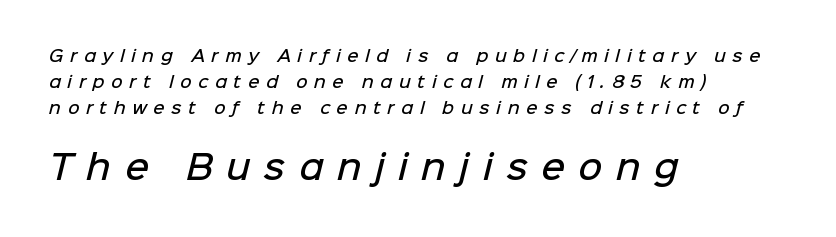
Q: Is the text bold? A: Semi-bold.
Q: Is the typeface a serif or a sans-serif typeface? A: Sans-serif.
Q: Is the text underlined? A: No.
Q: How is the paragraph aligned? A: Left-aligned.
Q: Is the spacing between letters normal or unusually wide? A: Unusually wide.
Q: Is the spacing between lines tight, normal or loose? A: Normal.
Q: Which block of text is set in a larger size, the first (top) or the second (bottom)? A: The second (bottom) one.
Q: Width (condensed, normal, or wide)? A: Normal.
Q: Stroke contrast? A: Low.
Q: x-height? A: Medium.
Q: Monospaced? A: No.
